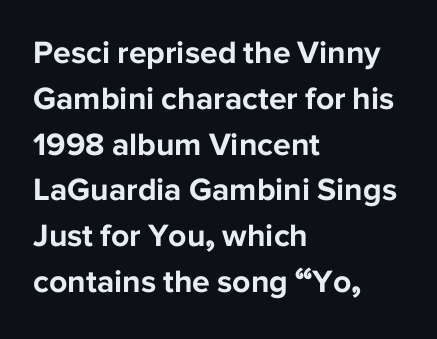
Reading down the block, your eye returns to a fixed left position each line. What stands out about the letter spacing? Nothing — it is the standard amount. The string is rendered with underlining switched off. A typesetter would mark this as roman, not italic.
